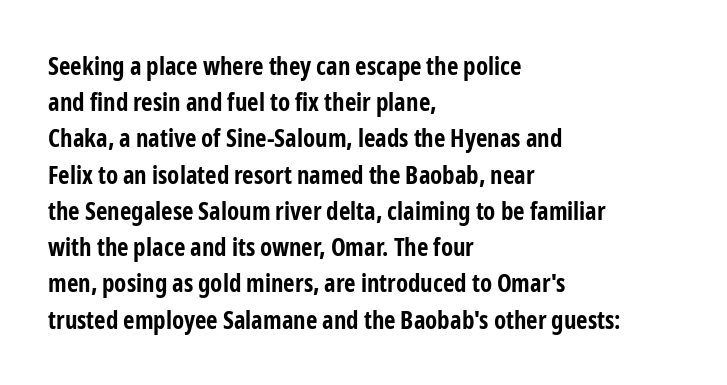
{"italic": "no", "bold": "yes", "underline": "no", "align": "left", "line_spacing": "normal", "line_spacing_ratio": 1.45, "letter_spacing": "normal", "letter_spacing_em": 0.0, "glyph_px": 25}
